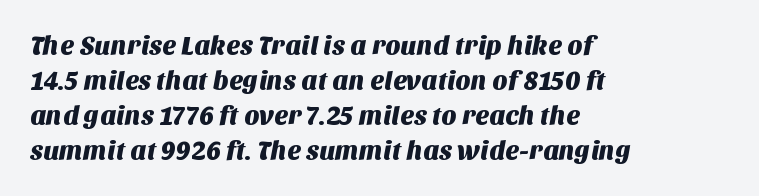
Q: Is the text underlined? A: No.
Q: How is the paragraph aligned? A: Left-aligned.
Q: Is the spacing between letters normal or unusually wide? A: Normal.
Q: Is the spacing between lines tight, normal or loose? A: Normal.
